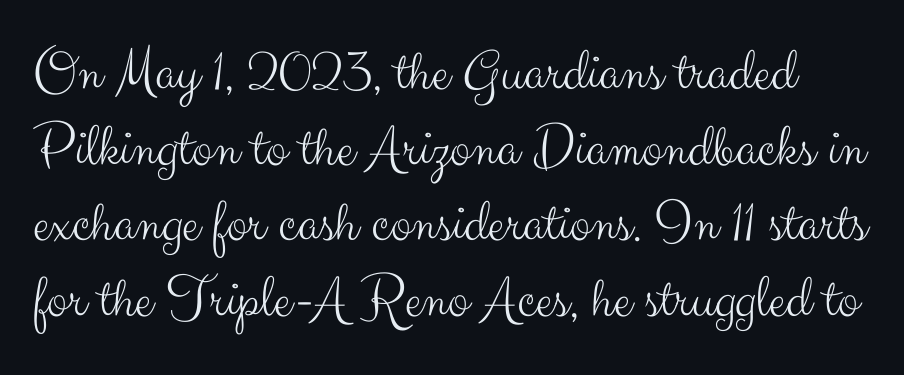
The image shows 61 px light sans-serif type; set line spacing 1.24x, normal letter spacing, not underlined; medium stroke contrast and a small x-height.
